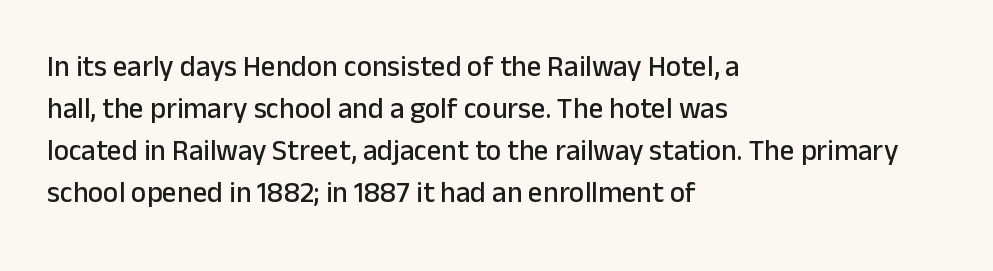
The image shows 29 px sans-serif type, upright; set left-aligned, normal line spacing (1.45x), normal letter spacing, not underlined; low stroke contrast and a medium x-height.
